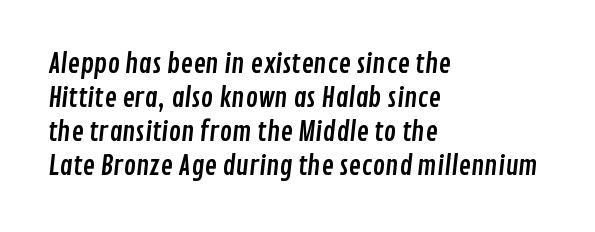
The image shows 26 px text type; set left-aligned, normal line spacing (1.31x), normal letter spacing, not underlined.
